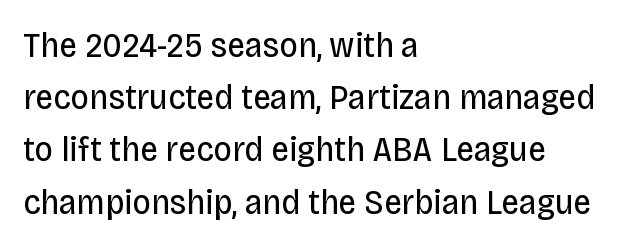
Q: Is the text bold? A: No.
Q: Is the text italic (slanted)? A: No, it is upright.
Q: Is the typeface a serif or a sans-serif typeface? A: Sans-serif.
Q: Is the text underlined? A: No.
Q: How is the paragraph aligned? A: Left-aligned.
Q: Is the spacing between letters normal or unusually wide? A: Normal.
Q: Is the spacing between lines tight, normal or loose? A: Normal.
Q: Width (condensed, normal, or wide)? A: Condensed.
Q: Stroke contrast? A: Low.
Q: x-height? A: Large.
Q: Monospaced? A: No.
